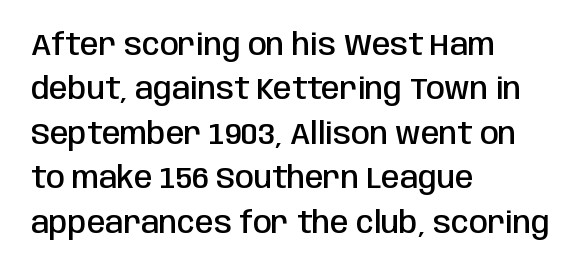
The image shows 30 px semibold, condensed sans-serif type, upright; set left-aligned, normal line spacing (1.48x), normal letter spacing, not underlined; low stroke contrast and a large x-height.
